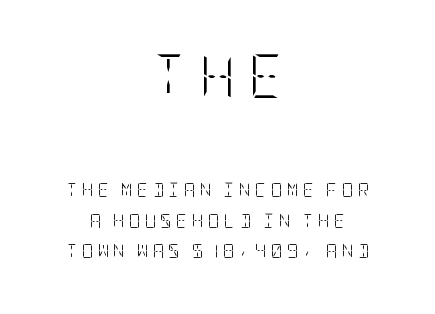
Size contrast runs from large at the top to small at the bottom. Underlining? Definitely not there. The letters stand upright; this is a roman face. The typesetting does not lean heavy: it is not bold. Substantial extra tracking has been applied to these lines.
